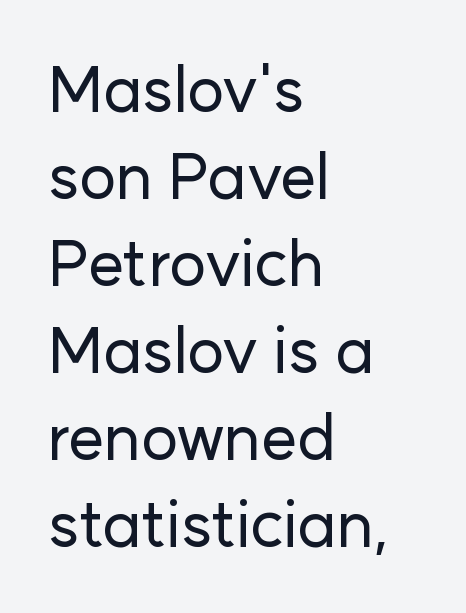
The image shows 64 px sans-serif type, upright; set left-aligned, normal line spacing (1.36x), normal letter spacing, not underlined; low stroke contrast and a medium x-height.
